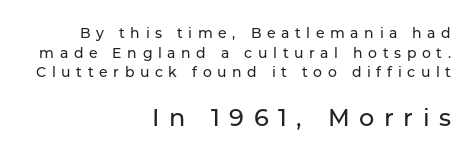
Character size in the trailing block exceeds that of the leading block. Students, note that the glyphs here are deliberately spaced far apart. Leftover space on each line is placed entirely before the opening word. Italic? Not at all — the glyphs are vertical. Beneath every word, the page is bare. Successive baselines arrive at the customary interval.
